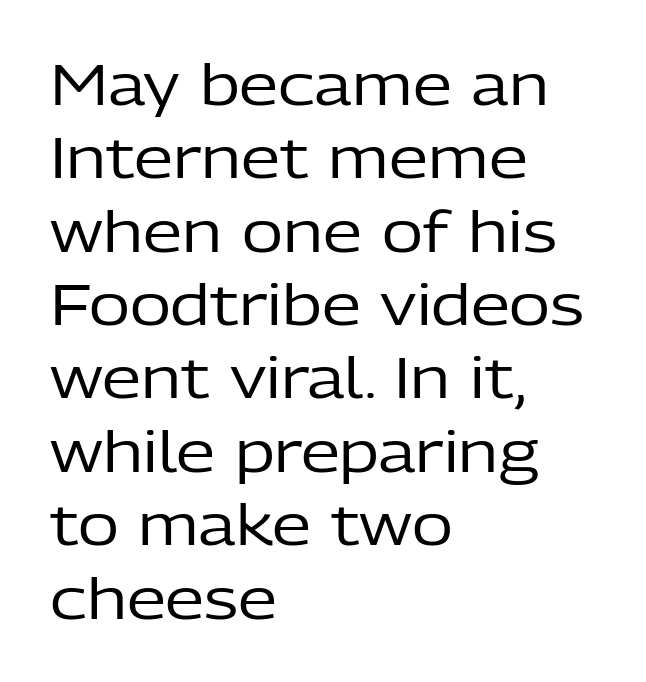
Q: Is the text bold? A: No.
Q: Is the text italic (slanted)? A: No, it is upright.
Q: Is the typeface a serif or a sans-serif typeface? A: Sans-serif.
Q: Is the text underlined? A: No.
Q: How is the paragraph aligned? A: Left-aligned.
Q: Is the spacing between letters normal or unusually wide? A: Normal.
Q: Is the spacing between lines tight, normal or loose? A: Normal.
Q: Width (condensed, normal, or wide)? A: Normal.
Q: Stroke contrast? A: Low.
Q: x-height? A: Medium.
Q: Monospaced? A: No.
